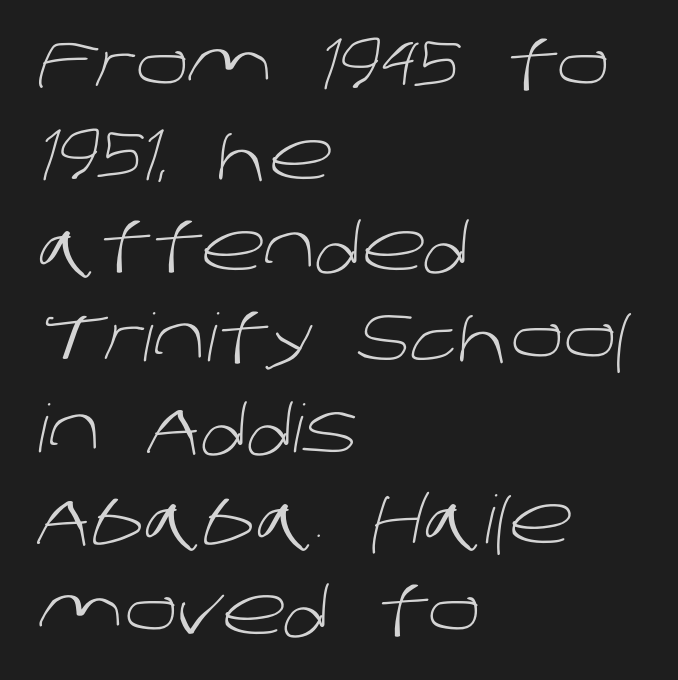
{"serif": "no", "bold": "no", "weight": "light", "width": "normal", "stroke_contrast": "low", "x_height": "large", "monospaced": "no", "underline": "no", "align": "left", "line_spacing": "normal", "line_spacing_ratio": 1.38, "letter_spacing": "normal", "letter_spacing_em": 0.0, "glyph_px": 66}
